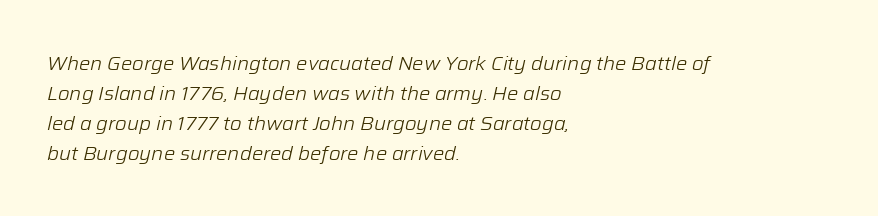
{"italic": "yes", "lean": "right", "slant_degrees": 12, "bold": "no", "underline": "no", "align": "left", "line_spacing": "normal", "line_spacing_ratio": 1.5, "letter_spacing": "normal", "letter_spacing_em": 0.0, "glyph_px": 20}
